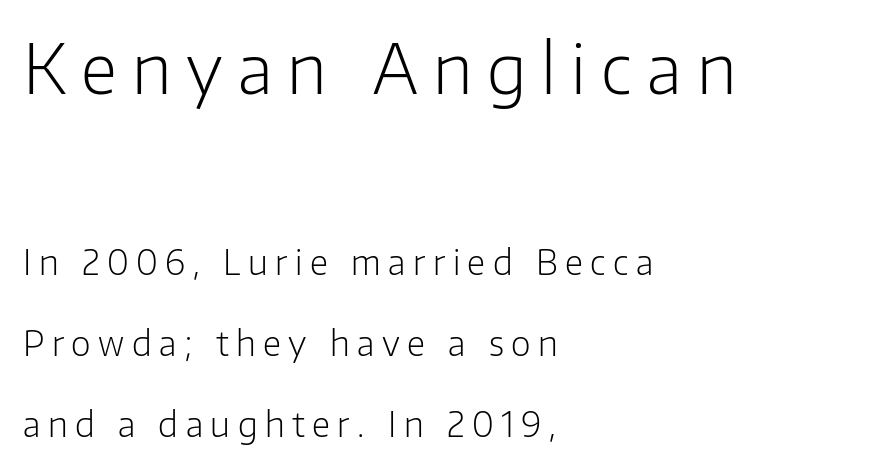
{"serif": "no", "italic": "no", "bold": "no", "weight": "light", "width": "normal", "stroke_contrast": "low", "x_height": "medium", "monospaced": "no", "underline": "no", "align": "left", "line_spacing": "loose", "line_spacing_ratio": 2.38, "letter_spacing": "wide", "letter_spacing_em": 0.22, "larger_block": "first", "size_ratio": 2.0, "glyph_px": 68}
